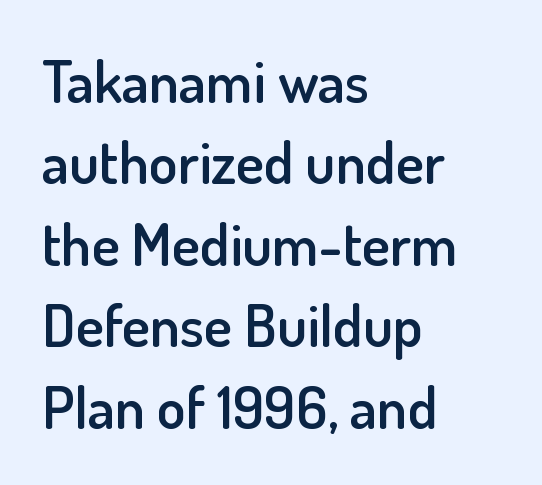
The image shows 59 px semibold sans-serif type, upright; set left-aligned, normal line spacing (1.38x), normal letter spacing, not underlined; low stroke contrast and a small x-height.
